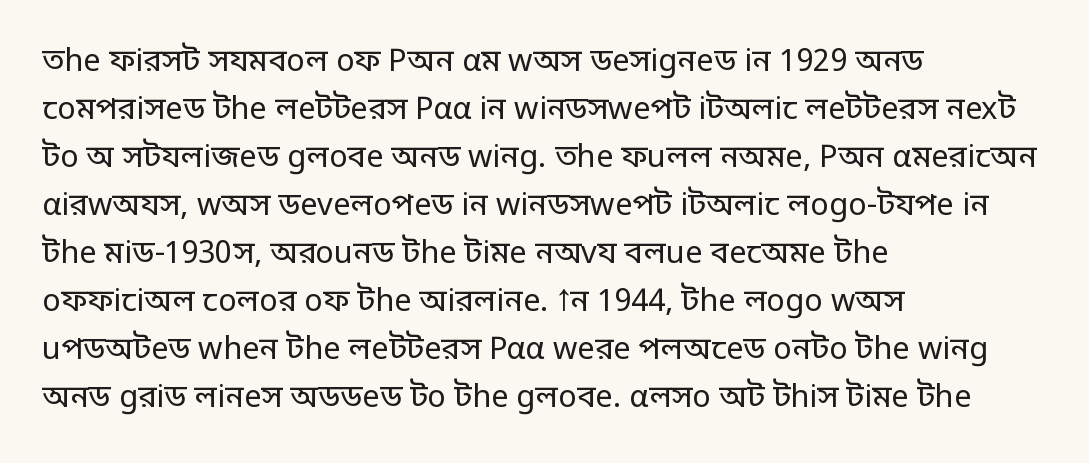
The image shows 31 px regular-weight sans-serif type, upright; set left-aligned, normal line spacing (1.55x), normal letter spacing, not underlined; low stroke contrast and a large x-height.
